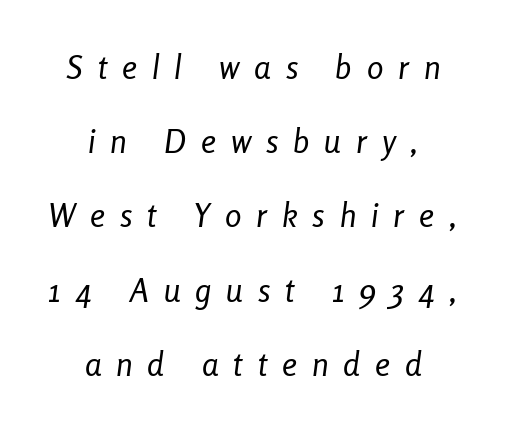
The image shows 33 px regular-weight, condensed type, italic (leaning right); set centered, loose line spacing (2.25x), unusually wide letter spacing (+0.45 em), not underlined; low stroke contrast and a medium x-height.
